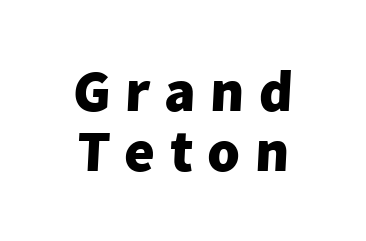
The image shows 59 px heavy sans-serif type; set centered, tight line spacing (1.02x), unusually wide letter spacing (+0.24 em), not underlined; low stroke contrast and a medium x-height.
